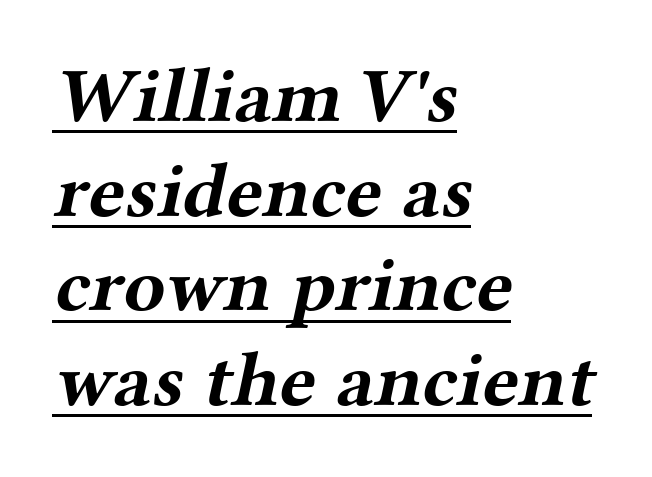
The letters sit at their default tracking, neither squeezed nor spread. Do the characters align in a grid? No, the font is proportional. Does the type have serifs? Yes, each stem ends in a small foot. Layout note: lines flush left. These words are printed bold, with thick strokes throughout. This sample carries an underscore along the baseline area.
